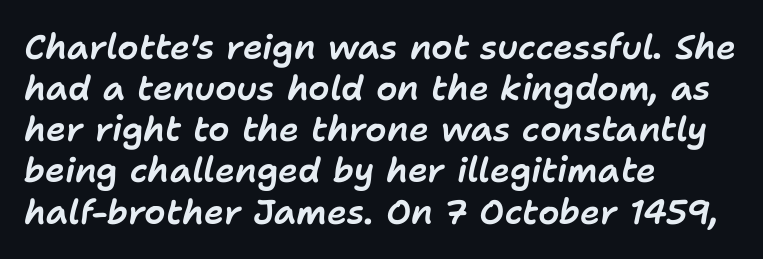
The passage shown is typed in a proportional face where columns would drift. Yep, that's italic — everything's leaning. Descenders hang freely into open space. One-word summary of the alignment: left.
